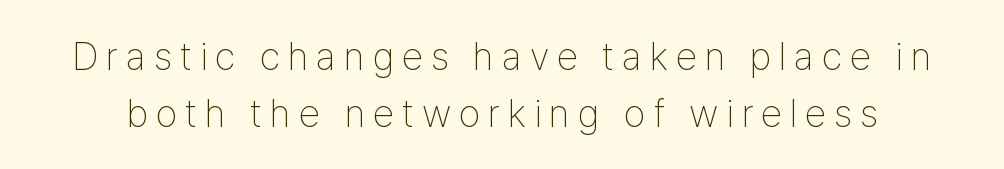
{"serif": "no", "italic": "no", "bold": "no", "weight": "thin", "width": "condensed", "stroke_contrast": "low", "x_height": "medium", "monospaced": "no", "underline": "no", "line_spacing": "normal", "line_spacing_ratio": 1.46, "letter_spacing": "wide", "letter_spacing_em": 0.2, "glyph_px": 39}
